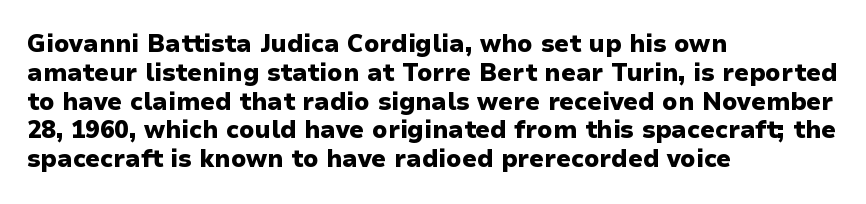
{"italic": "no", "bold": "yes", "underline": "no", "align": "left", "line_spacing_ratio": 1.2, "letter_spacing": "normal", "letter_spacing_em": 0.0, "glyph_px": 24}
